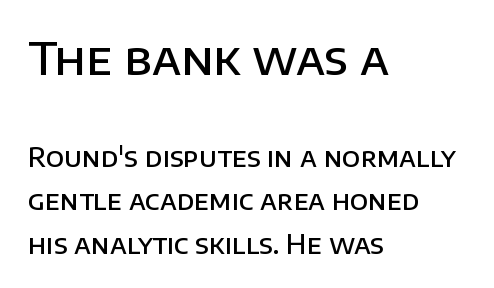
The image shows 45 px semibold sans-serif type, upright; set left-aligned, normal line spacing (1.68x), normal letter spacing, not underlined; the first (top) block is 1.73x larger; low stroke contrast and a large x-height.
